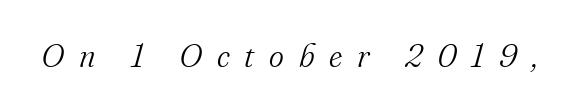
Descenders are the only things crossing below the line. Ink coverage per letter is moderate at most. Inter-character spacing is expanded well beyond the font's built-in metrics. Note the varied advance widths — an 'i' is clearly narrower than an 'm'.
